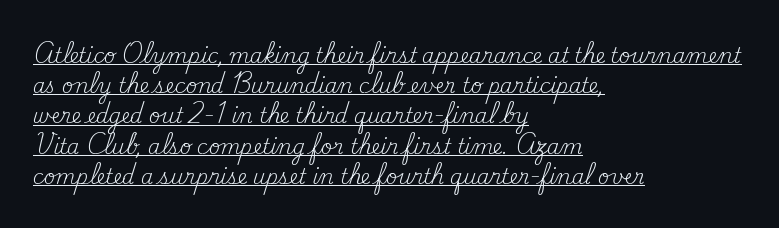
The image shows 20 px text type; set left-aligned, normal line spacing (1.51x), normal letter spacing, underlined.
